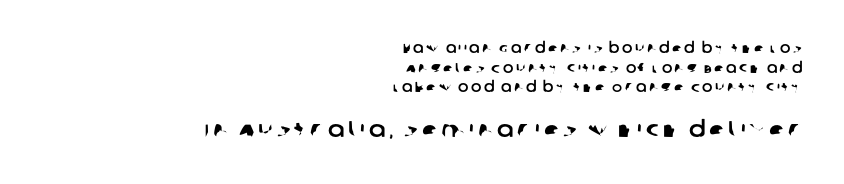
The image shows 22 px text type; set right-aligned, normal line spacing (1.41x), not underlined; the second (bottom) block is 1.57x larger.
